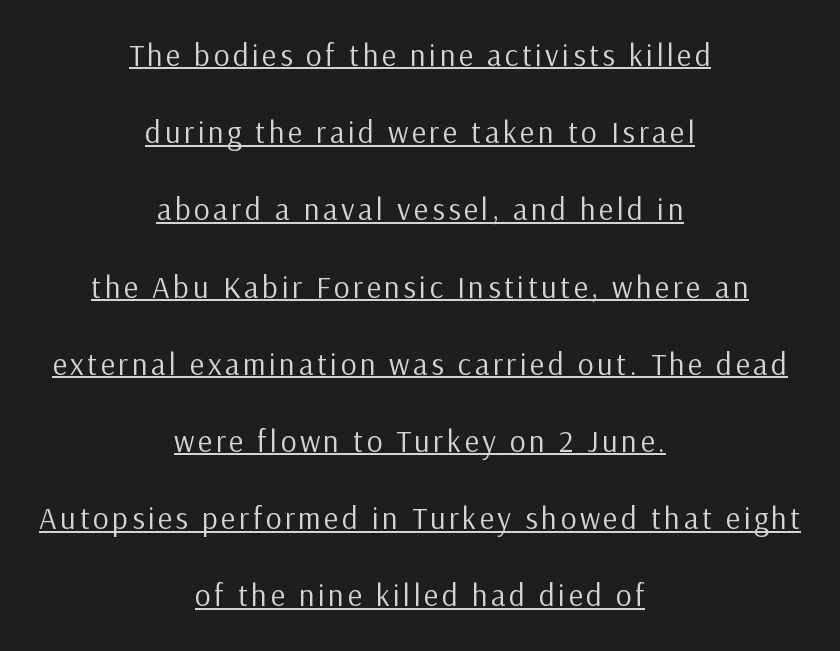
The image shows 31 px regular-weight sans-serif type, upright; set centered, loose line spacing (2.49x), underlined; low stroke contrast and a medium x-height.
